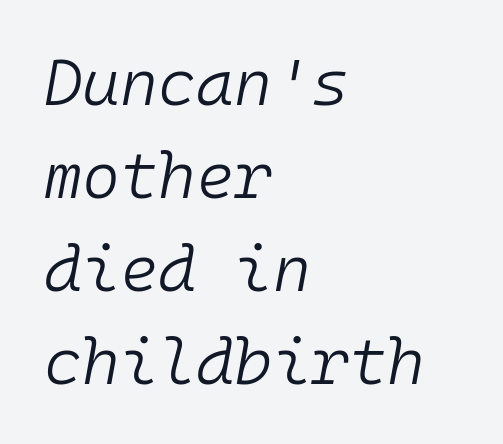
Q: Is the text bold? A: No.
Q: Is the text italic (slanted)? A: Yes, it leans right by about 10 degrees.
Q: Is the text underlined? A: No.
Q: How is the paragraph aligned? A: Left-aligned.
Q: Is the spacing between letters normal or unusually wide? A: Normal.
Q: Is the spacing between lines tight, normal or loose? A: Normal.
Q: Width (condensed, normal, or wide)? A: Normal.
Q: Stroke contrast? A: Low.
Q: x-height? A: Medium.
Q: Monospaced? A: Yes.
